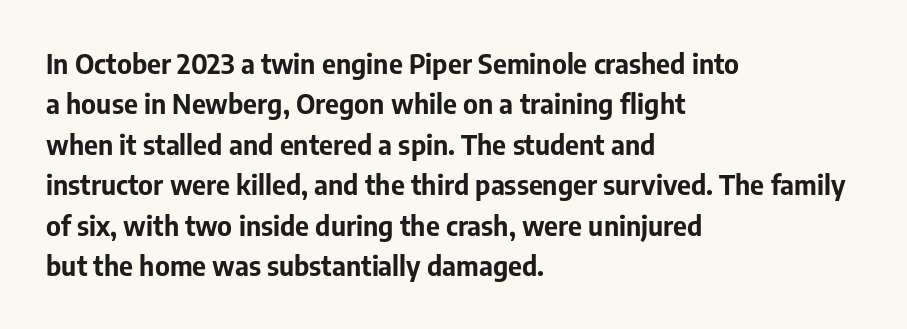
The image shows 27 px bold type, upright; set left-aligned, normal line spacing (1.5x), normal letter spacing, not underlined.
